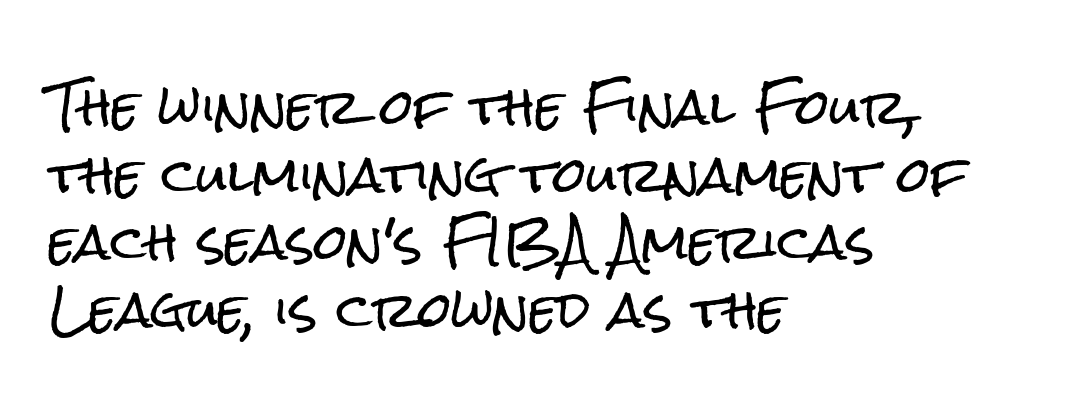
The image shows 48 px condensed sans-serif type, upright; set left-aligned, normal line spacing (1.41x), normal letter spacing, not underlined; low stroke contrast and a medium x-height.
